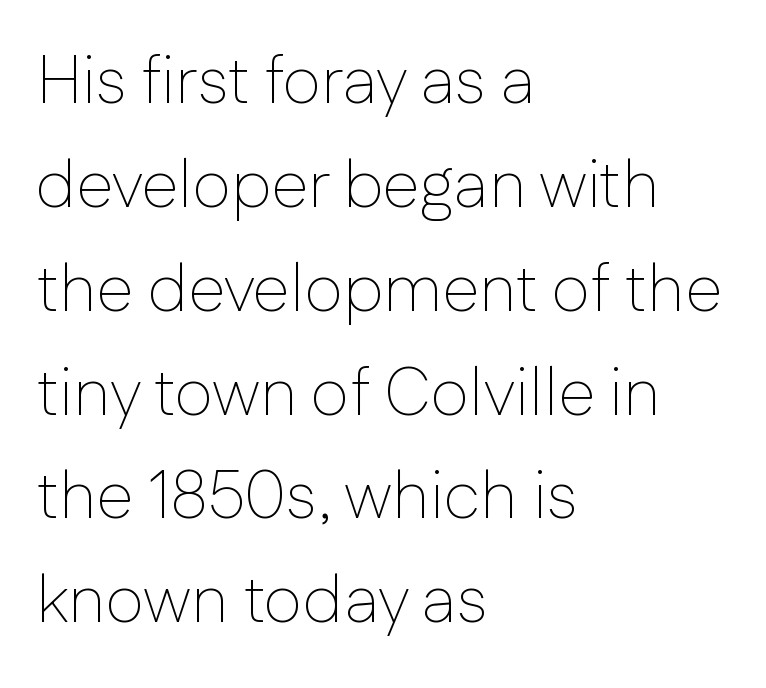
Q: Is the text bold? A: No.
Q: Is the text italic (slanted)? A: No, it is upright.
Q: Is the typeface a serif or a sans-serif typeface? A: Sans-serif.
Q: Is the text underlined? A: No.
Q: How is the paragraph aligned? A: Left-aligned.
Q: Is the spacing between letters normal or unusually wide? A: Normal.
Q: Is the spacing between lines tight, normal or loose? A: Normal.
Q: Width (condensed, normal, or wide)? A: Normal.
Q: Stroke contrast? A: Low.
Q: x-height? A: Medium.
Q: Monospaced? A: No.
